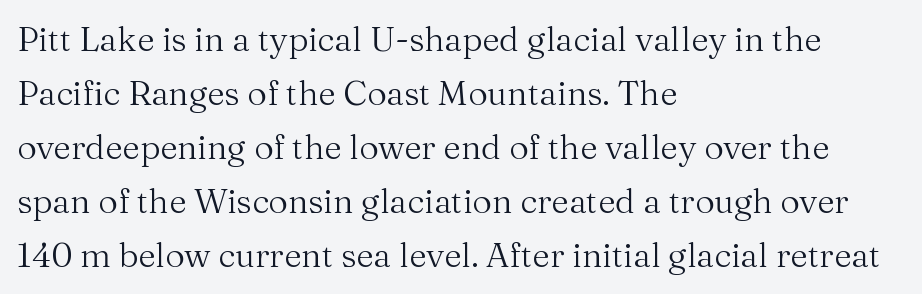
Q: Is the text bold? A: No.
Q: Is the text italic (slanted)? A: No, it is upright.
Q: Is the typeface a serif or a sans-serif typeface? A: Serif.
Q: Is the text underlined? A: No.
Q: How is the paragraph aligned? A: Left-aligned.
Q: Is the spacing between letters normal or unusually wide? A: Normal.
Q: Is the spacing between lines tight, normal or loose? A: Normal.
Q: Width (condensed, normal, or wide)? A: Normal.
Q: Stroke contrast? A: Medium.
Q: x-height? A: Medium.
Q: Monospaced? A: No.
